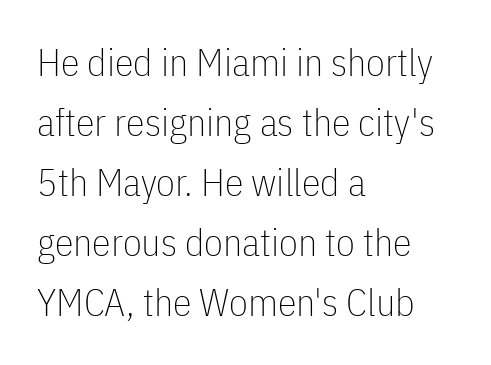
Q: Is the text bold? A: No.
Q: Is the text italic (slanted)? A: No, it is upright.
Q: Is the typeface a serif or a sans-serif typeface? A: Sans-serif.
Q: Is the text underlined? A: No.
Q: How is the paragraph aligned? A: Left-aligned.
Q: Is the spacing between letters normal or unusually wide? A: Normal.
Q: Is the spacing between lines tight, normal or loose? A: Normal.
Q: Width (condensed, normal, or wide)? A: Condensed.
Q: Stroke contrast? A: Low.
Q: x-height? A: Medium.
Q: Monospaced? A: No.
